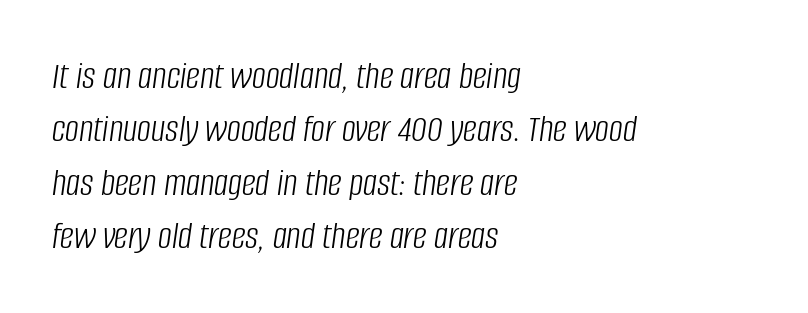
Q: Is the text bold? A: No.
Q: Is the text italic (slanted)? A: Yes, it leans right by about 8 degrees.
Q: Is the text underlined? A: No.
Q: How is the paragraph aligned? A: Left-aligned.
Q: Is the spacing between letters normal or unusually wide? A: Normal.
Q: Is the spacing between lines tight, normal or loose? A: Normal.
Q: Width (condensed, normal, or wide)? A: Condensed.
Q: Stroke contrast? A: Low.
Q: x-height? A: Large.
Q: Monospaced? A: No.
